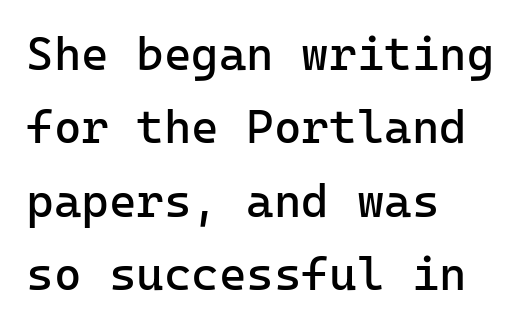
The strokes carry an ordinary text weight at most. These lines keep a tight, regular rhythm from letter to letter. Note: no serifs on the glyphs. Is this a fixed-width face? Yes — each glyph sits in an identical cell. One glance says typical: line gaps are just what's usual.
